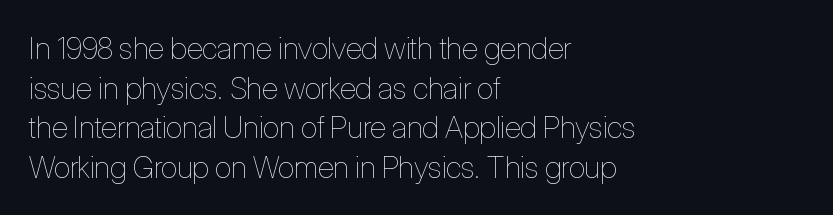
Looks like regular typesetting: each glyph gets only the width it needs. One glance says typical: line gaps are just what's usual. Descenders hang freely into open space. Unbolded letterforms with no extra heft. Italic: no, the glyphs are upright roman. Glyph-to-glyph distance matches everyday printed text.
